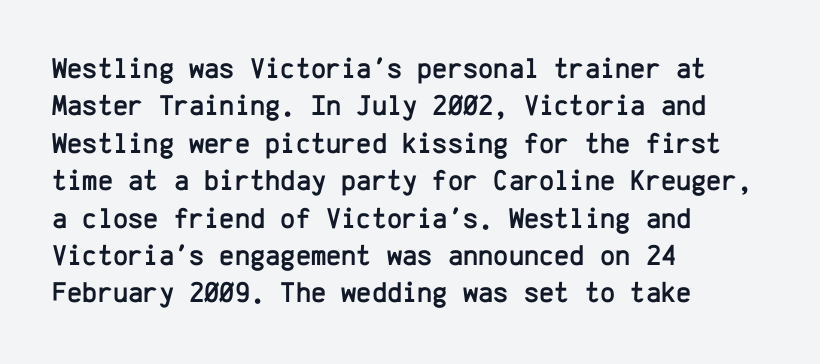
The image shows 29 px sans-serif type, upright, monospaced; set left-aligned, normal line spacing (1.29x), normal letter spacing, not underlined; low stroke contrast and a medium x-height.
